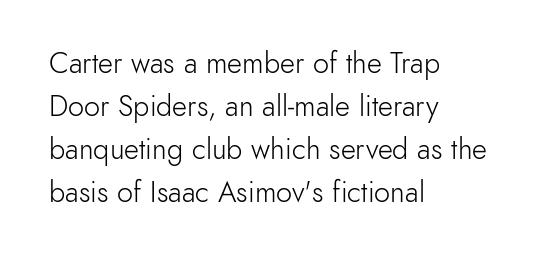
Q: Is the text bold? A: No.
Q: Is the text italic (slanted)? A: No, it is upright.
Q: Is the typeface a serif or a sans-serif typeface? A: Sans-serif.
Q: Is the text underlined? A: No.
Q: How is the paragraph aligned? A: Left-aligned.
Q: Is the spacing between letters normal or unusually wide? A: Normal.
Q: Is the spacing between lines tight, normal or loose? A: Normal.
Q: Width (condensed, normal, or wide)? A: Normal.
Q: x-height? A: Small.
Q: Monospaced? A: No.
